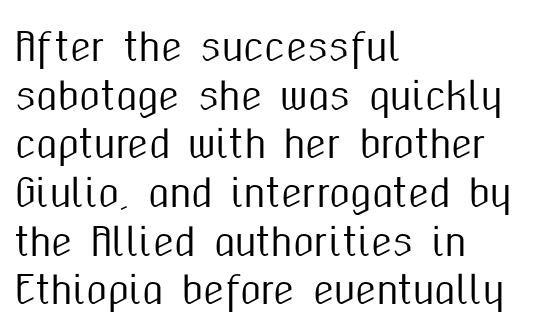
{"serif": "no", "italic": "no", "width": "condensed", "stroke_contrast": "medium", "x_height": "medium", "monospaced": "no", "underline": "no", "align": "left", "line_spacing": "normal", "line_spacing_ratio": 1.28, "letter_spacing": "normal", "letter_spacing_em": 0.0, "glyph_px": 38}
